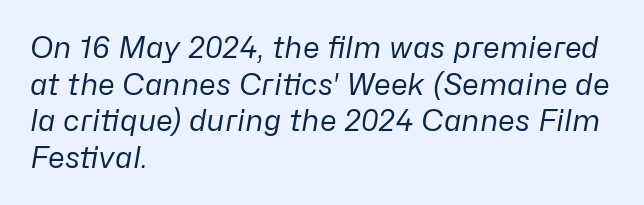
{"italic": "yes", "lean": "right", "slant_degrees": 10, "bold": "no", "weight": "regular", "width": "normal", "stroke_contrast": "low", "x_height": "medium", "monospaced": "no", "underline": "no", "align": "left", "line_spacing": "normal", "line_spacing_ratio": 1.26, "letter_spacing": "normal", "letter_spacing_em": 0.0, "glyph_px": 29}
